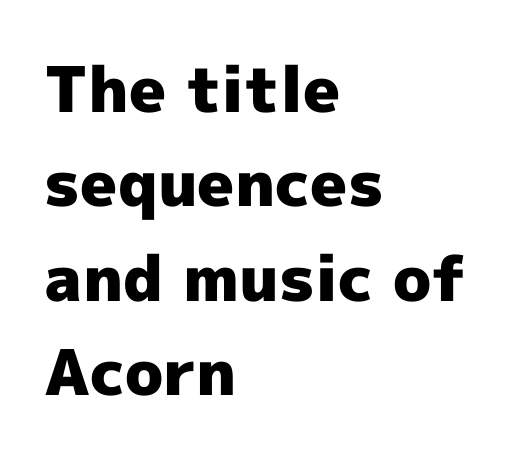
In terms of posture, this sample is upright. Whoever set this chose a conventional vertical rhythm. The words here are not underlined. These lines are rendered in a variable-pitch font. The strokes are fattened all the way to bold. The characters display no serif detailing; their extremities are plain.
